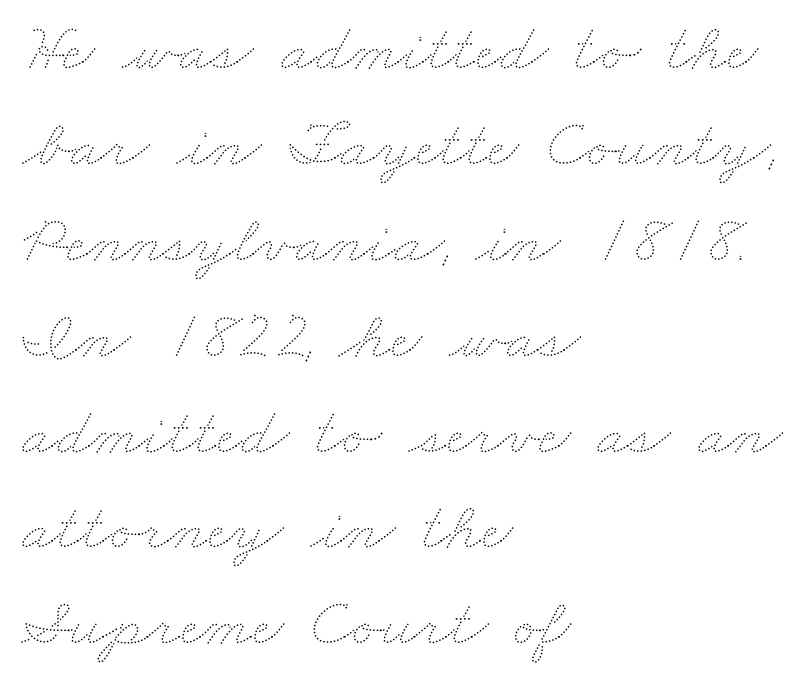
Q: Is the text bold? A: No.
Q: Is the text underlined? A: No.
Q: How is the paragraph aligned? A: Left-aligned.
Q: Is the spacing between letters normal or unusually wide? A: Normal.
Q: Is the spacing between lines tight, normal or loose? A: Normal.
Q: Width (condensed, normal, or wide)? A: Wide.
Q: Stroke contrast? A: Medium.
Q: x-height? A: Small.
Q: Monospaced? A: No.
